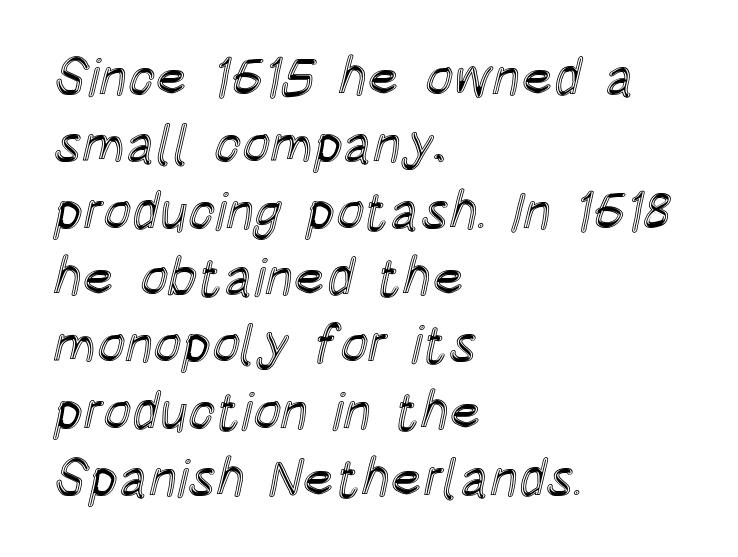
{"width": "condensed", "x_height": "large", "monospaced": "no", "underline": "no", "align": "left", "line_spacing": "normal", "line_spacing_ratio": 1.26, "letter_spacing": "normal", "letter_spacing_em": 0.0, "glyph_px": 53}
